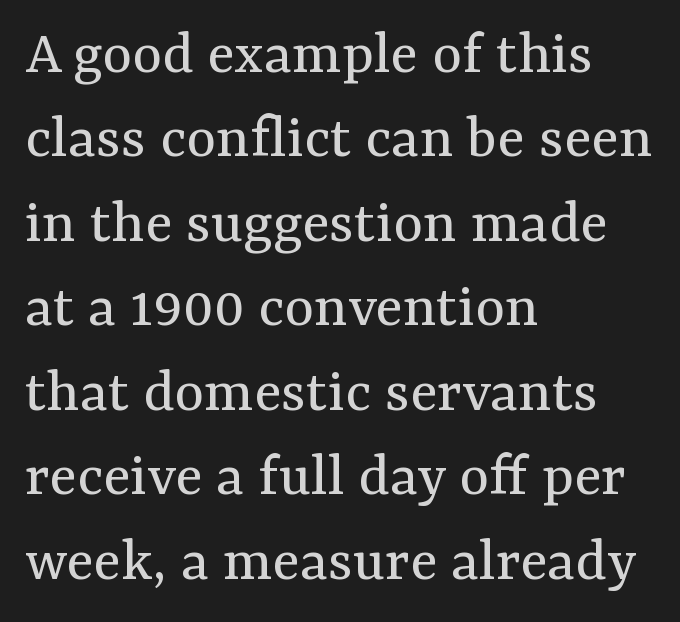
The image shows 64 px regular-weight serif type, upright; set left-aligned, normal line spacing (1.32x), normal letter spacing, not underlined; medium stroke contrast and a medium x-height.
